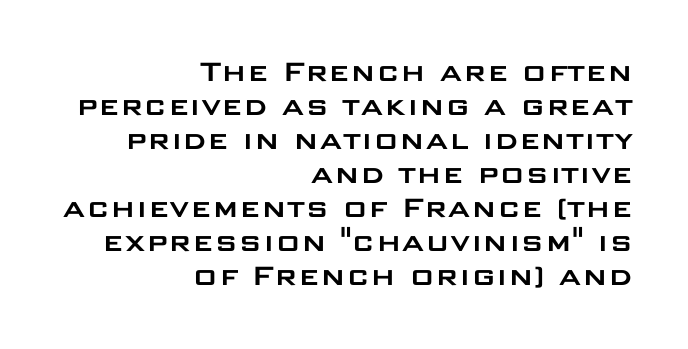
The image shows 34 px wide sans-serif type, upright; set right-aligned, tight line spacing (1.0x), normal letter spacing, not underlined; low stroke contrast and a large x-height.
